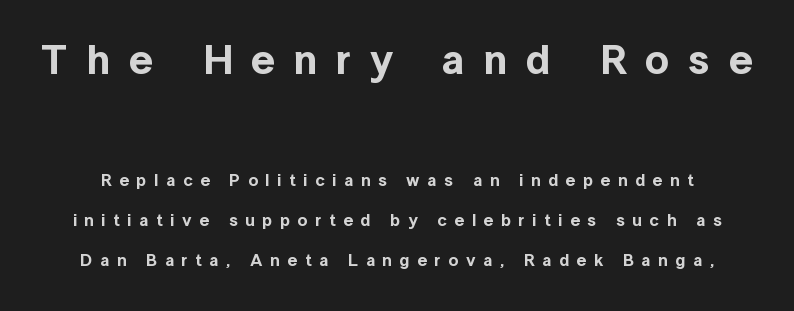
The font family rendered here belongs to the sans-serif group. Does the leading feel generous? Absolutely, it's lavish. Look at the tracking — it's clearly loosened, letters drifting apart. The letters advance in unequal steps, a hallmark of proportional type.
